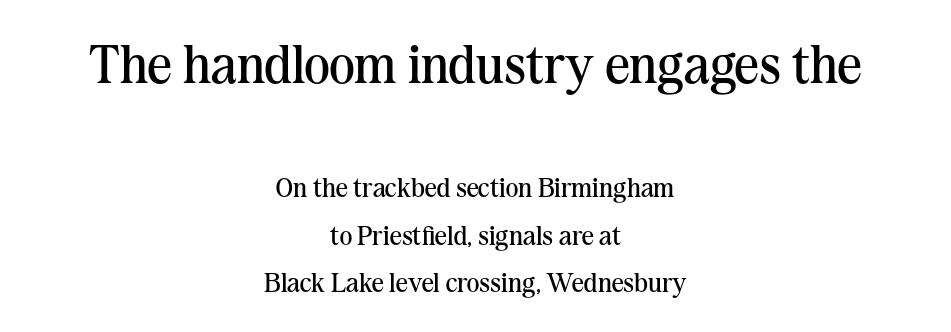
Just letters on the line, the space beneath them empty. Italic? Not at all — the glyphs are vertical. Look at the bottom of the vertical strokes: they flare into serifs here. How are the letters spaced? Ordinarily, with no added tracking. Counters stay open thanks to moderate or lighter strokes. Varying glyph widths throughout — classic text-font behaviour.
